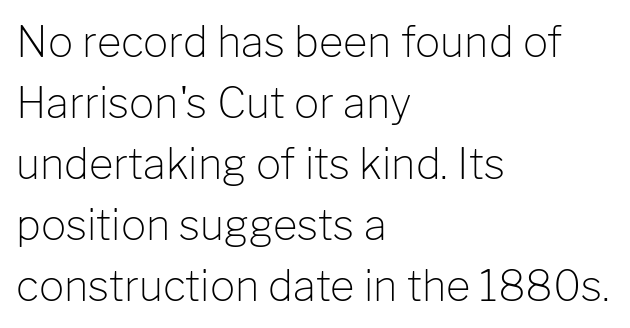
Q: Is the text bold? A: No.
Q: Is the text italic (slanted)? A: No, it is upright.
Q: Is the typeface a serif or a sans-serif typeface? A: Sans-serif.
Q: Is the text underlined? A: No.
Q: How is the paragraph aligned? A: Left-aligned.
Q: Is the spacing between letters normal or unusually wide? A: Normal.
Q: Is the spacing between lines tight, normal or loose? A: Normal.
Q: Width (condensed, normal, or wide)? A: Normal.
Q: Stroke contrast? A: Low.
Q: x-height? A: Medium.
Q: Monospaced? A: No.
